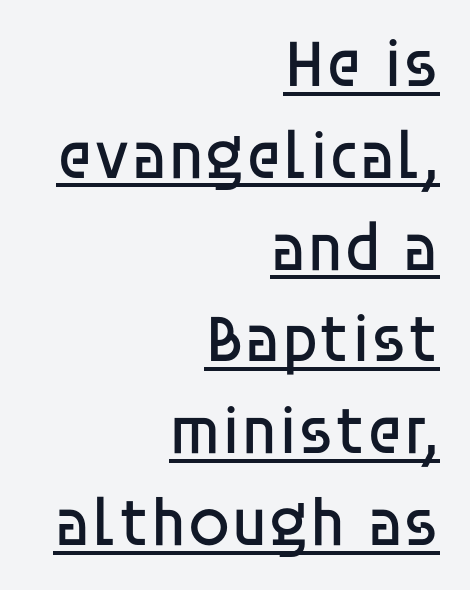
{"serif": "no", "italic": "no", "bold": "no", "weight": "regular", "width": "normal", "stroke_contrast": "low", "x_height": "large", "monospaced": "no", "underline": "yes", "align": "right", "line_spacing": "normal", "line_spacing_ratio": 1.35, "letter_spacing": "normal", "letter_spacing_em": 0.0, "glyph_px": 68}
